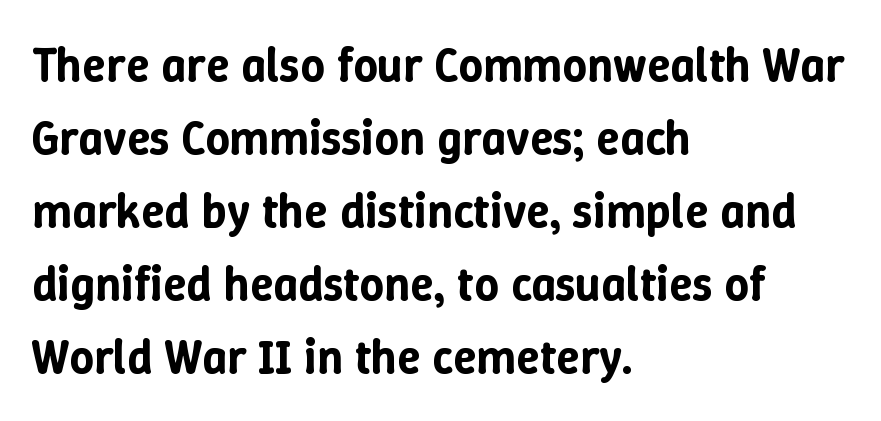
No italicization has been applied; the sample stays upright. Between one letter and the next there's only the usual sliver of space. The lines in this sample share a left origin and differ only in where they stop. The face used here is proportionally spaced, like ordinary book or web type.
